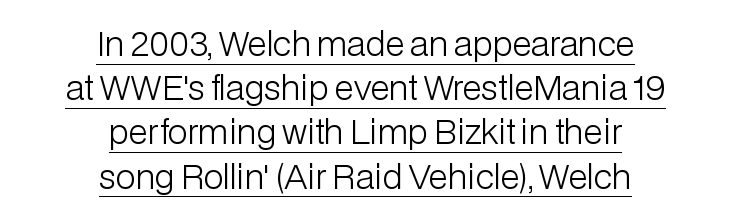
Horizontal alignment here is central, giving a formal, balanced look. Regular leading. These lines were composed using upright roman letters. The type is set solid horizontally, with unmodified tracking. Typographically, this falls in the sans-serif category.
